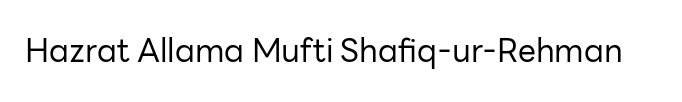
The rendering keeps characters at their native spacing. Each letter's strokes conclude bluntly, with no projecting serifs. Heaviness? Minimal to ordinary, like unemphasized prose. Clear beneath every line of the passage. Character widths vary here, with narrow letters taking less room than wide ones.
